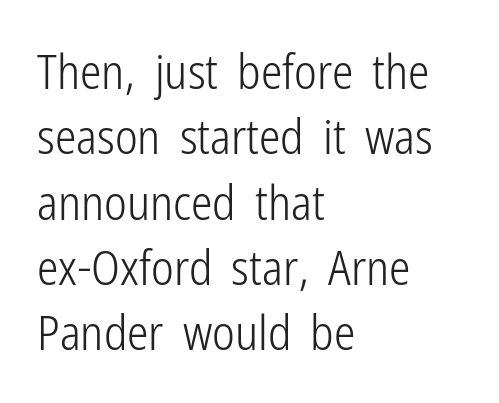
Q: Is the text bold? A: No.
Q: Is the text italic (slanted)? A: No, it is upright.
Q: Is the typeface a serif or a sans-serif typeface? A: Sans-serif.
Q: Is the text underlined? A: No.
Q: How is the paragraph aligned? A: Left-aligned.
Q: Is the spacing between letters normal or unusually wide? A: Normal.
Q: Is the spacing between lines tight, normal or loose? A: Normal.
Q: Width (condensed, normal, or wide)? A: Condensed.
Q: Stroke contrast? A: Low.
Q: x-height? A: Medium.
Q: Monospaced? A: No.
